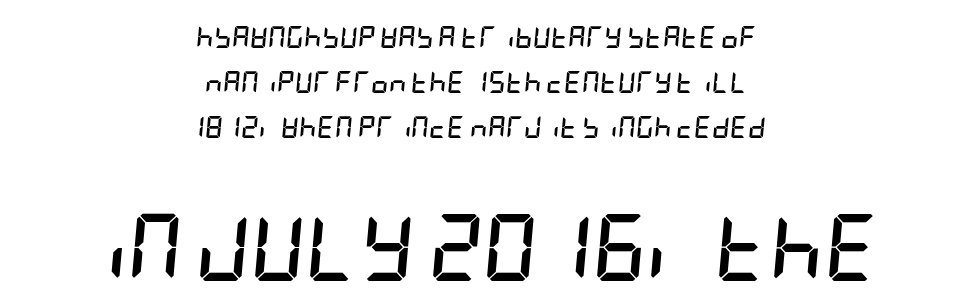
Character size in the trailing block exceeds that of the leading block. Vertical spacing — loose. Italic: yes, the glyphs are oblique. Horizontal alignment here is central, giving a formal, balanced look. A bare baseline throughout the passage.
